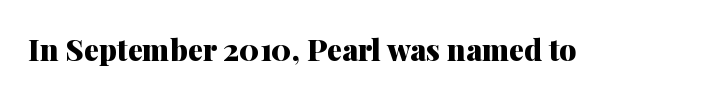
Compared with an ordinary text face, these strokes are far heavier — a full bold. Tracking value appears to be zero — textbook default spacing. Look at the bottom of the vertical strokes: they flare into serifs here. Any mark beneath the type? The region is blank. No italicization has been applied; the sample stays upright. Do the characters align in a grid? No, the font is proportional.
